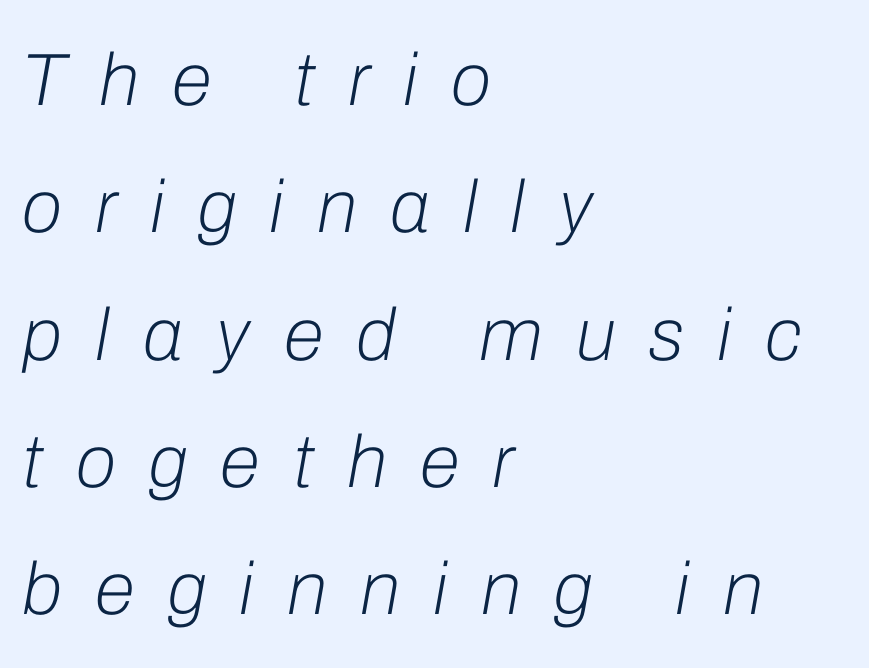
{"italic": "yes", "lean": "right", "slant_degrees": 10, "bold": "no", "weight": "light", "width": "normal", "stroke_contrast": "low", "x_height": "medium", "monospaced": "no", "underline": "no", "align": "left", "line_spacing_ratio": 1.72, "letter_spacing": "wide", "letter_spacing_em": 0.45, "glyph_px": 74}
